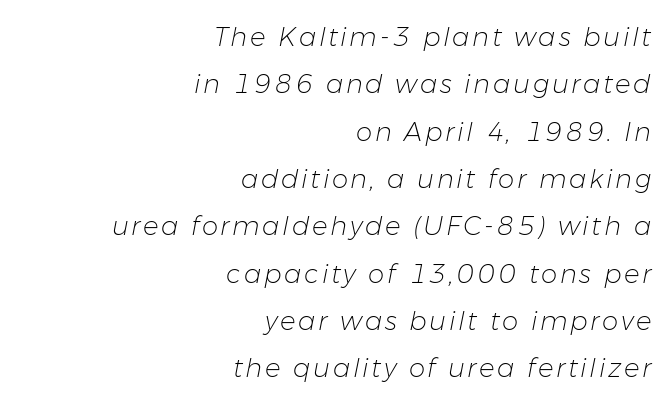
Q: Is the text bold? A: No.
Q: Is the text italic (slanted)? A: Yes, it leans right by about 11 degrees.
Q: Is the text underlined? A: No.
Q: How is the paragraph aligned? A: Right-aligned.
